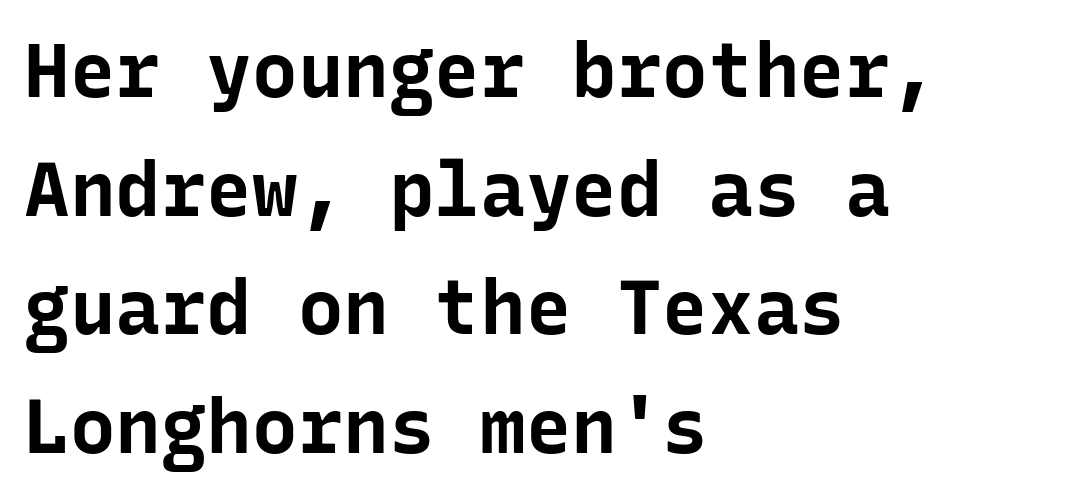
Q: Is the text bold? A: Yes.
Q: Is the text italic (slanted)? A: No, it is upright.
Q: Is the typeface a serif or a sans-serif typeface? A: Sans-serif.
Q: Is the text underlined? A: No.
Q: How is the paragraph aligned? A: Left-aligned.
Q: Is the spacing between letters normal or unusually wide? A: Normal.
Q: Is the spacing between lines tight, normal or loose? A: Normal.
Q: Width (condensed, normal, or wide)? A: Normal.
Q: Stroke contrast? A: Low.
Q: x-height? A: Medium.
Q: Monospaced? A: Yes.
